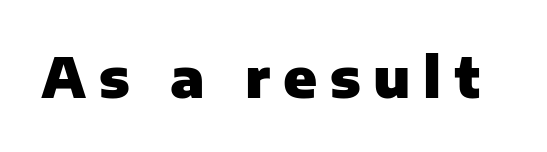
Q: Is the text bold? A: Yes.
Q: Is the text italic (slanted)? A: No, it is upright.
Q: Is the typeface a serif or a sans-serif typeface? A: Sans-serif.
Q: Is the text underlined? A: No.
Q: Is the spacing between letters normal or unusually wide? A: Unusually wide.
Q: Width (condensed, normal, or wide)? A: Normal.
Q: Stroke contrast? A: Low.
Q: x-height? A: Medium.
Q: Monospaced? A: No.
